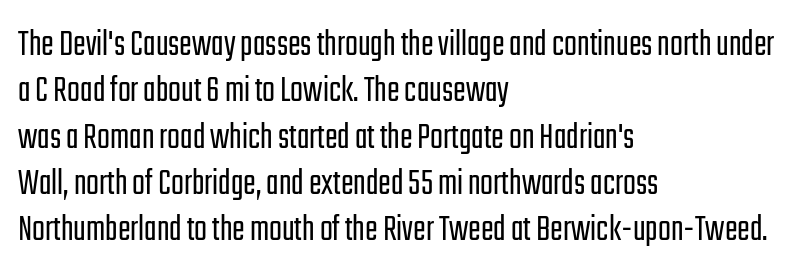
Each letter keeps its own natural width here, so spacing adapts to shape. Reading down the block, your eye returns to a fixed left position each line. Characters remain perfectly vertical along every line. Nope, no serifs anywhere on these letters.
